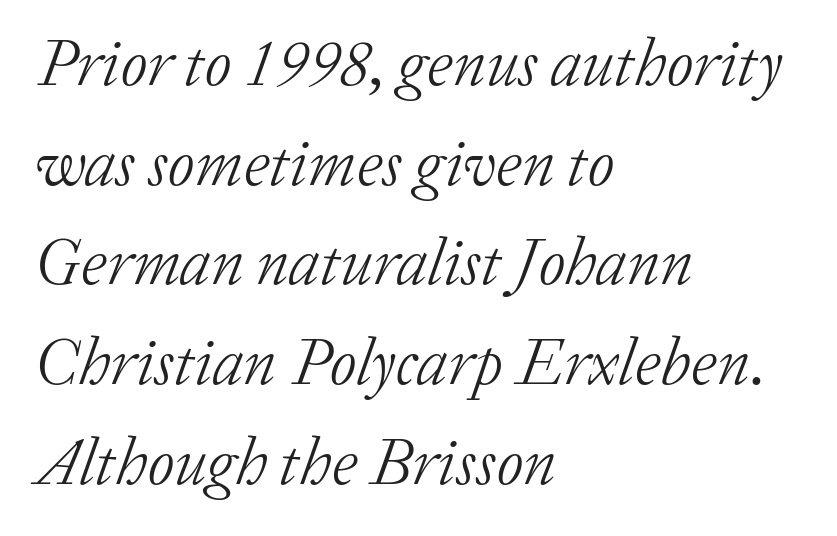
{"serif": "yes", "italic": "yes", "lean": "right", "slant_degrees": 20, "bold": "no", "weight": "light", "width": "normal", "stroke_contrast": "low", "x_height": "medium", "monospaced": "no", "underline": "no", "align": "left", "line_spacing": "normal", "line_spacing_ratio": 1.51, "letter_spacing": "normal", "letter_spacing_em": 0.0, "glyph_px": 66}
